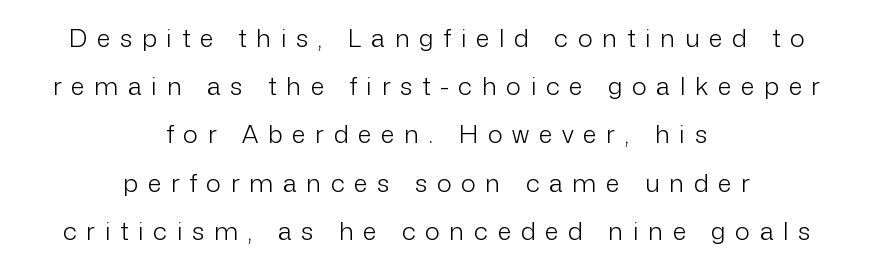
{"italic": "no", "bold": "no", "underline": "no", "align": "center", "line_spacing": "loose", "line_spacing_ratio": 1.93, "letter_spacing": "wide", "letter_spacing_em": 0.39, "glyph_px": 25}
